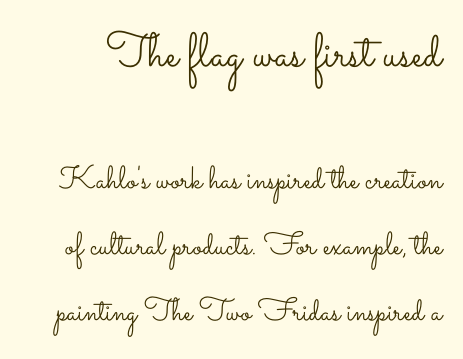
The image shows 48 px light, wide type; set loose line spacing (2.06x), normal letter spacing, not underlined; the first (top) block is 1.5x larger; low stroke contrast and a small x-height.
